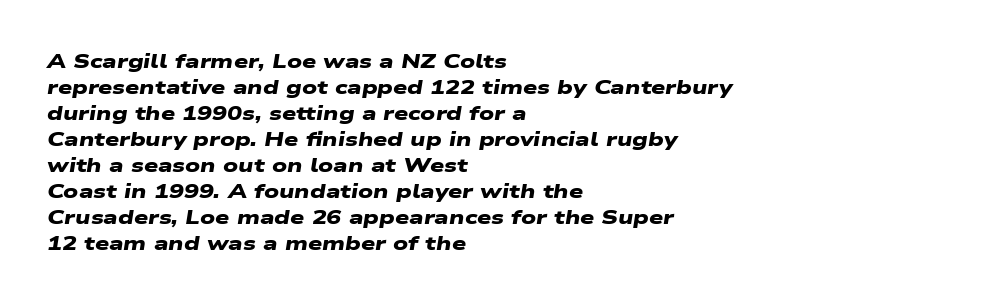
{"bold": "yes", "underline": "no", "align": "left", "line_spacing": "normal", "line_spacing_ratio": 1.3, "letter_spacing": "normal", "letter_spacing_em": 0.0, "glyph_px": 20}
